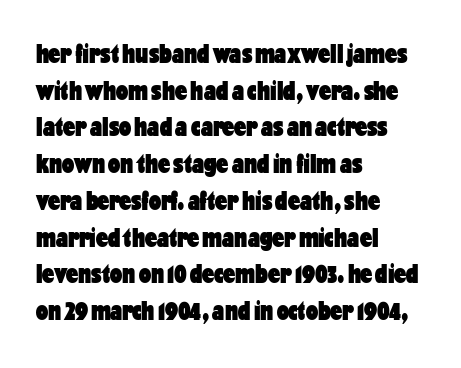
Q: Is the text bold? A: Yes.
Q: Is the text italic (slanted)? A: No, it is upright.
Q: Is the text underlined? A: No.
Q: How is the paragraph aligned? A: Left-aligned.
Q: Is the spacing between letters normal or unusually wide? A: Normal.
Q: Is the spacing between lines tight, normal or loose? A: Normal.
